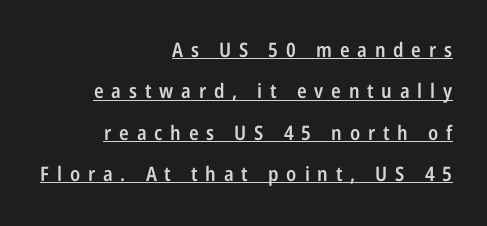
The image shows 20 px text type, upright; set right-aligned, loose line spacing (2.07x), unusually wide letter spacing (+0.39 em), underlined.
